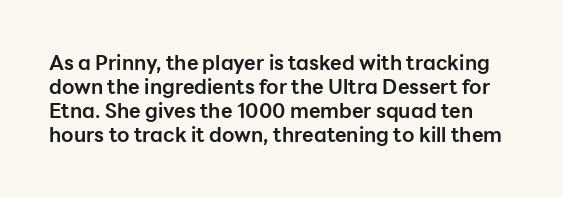
The image shows 20 px bold type, upright; set line spacing 1.2x, normal letter spacing, not underlined.
